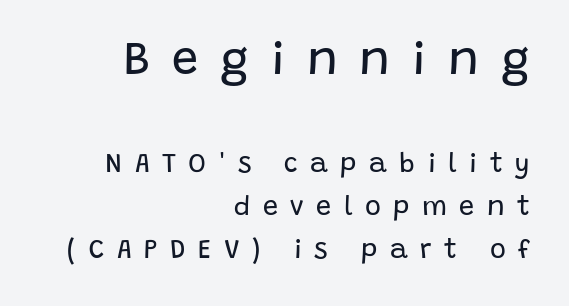
Q: Is the text bold? A: No.
Q: Is the text italic (slanted)? A: No, it is upright.
Q: Is the typeface a serif or a sans-serif typeface? A: Sans-serif.
Q: Is the text underlined? A: No.
Q: How is the paragraph aligned? A: Right-aligned.
Q: Is the spacing between letters normal or unusually wide? A: Unusually wide.
Q: Is the spacing between lines tight, normal or loose? A: Normal.
Q: Which block of text is set in a larger size, the first (top) or the second (bottom)? A: The first (top) one.
Q: Width (condensed, normal, or wide)? A: Normal.
Q: Stroke contrast? A: Low.
Q: x-height? A: Large.
Q: Monospaced? A: No.
